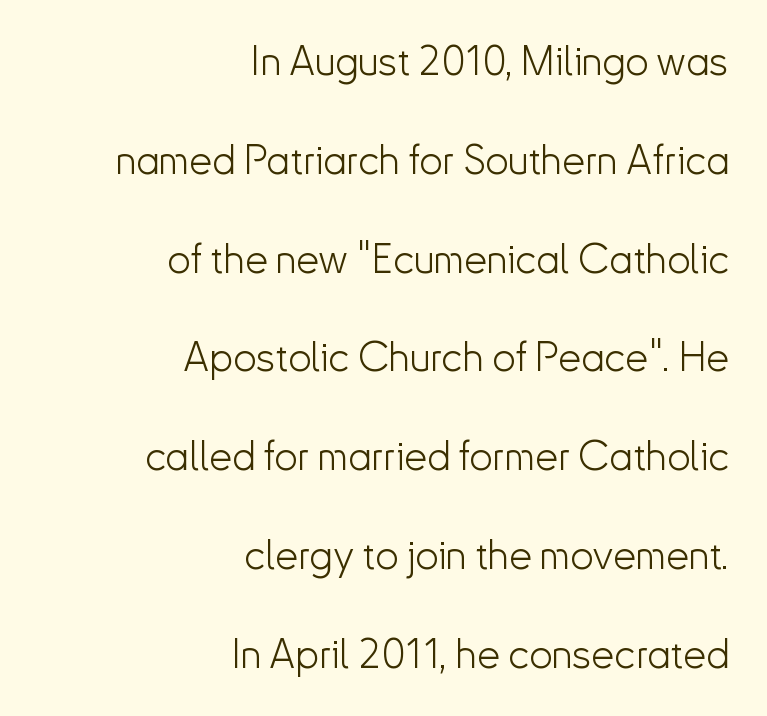
Underlining? Definitely not there. Heaviness? Minimal to ordinary, like unemphasized prose. Does the copy run flush right? Yes — the right margin is perfectly even. Does extra space separate the letters? No, they use regular spacing. Loosely led — the rows are spread out.
